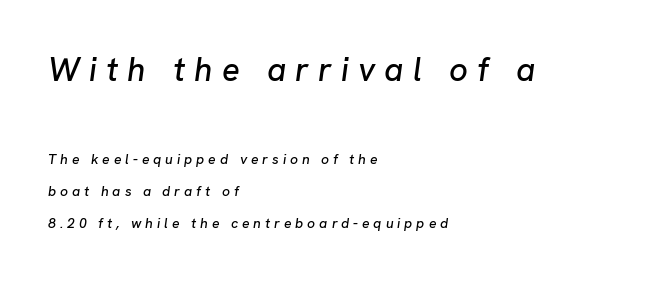
{"italic": "yes", "lean": "right", "slant_degrees": 8, "width": "normal", "stroke_contrast": "low", "x_height": "medium", "monospaced": "no", "underline": "no", "align": "left", "line_spacing": "loose", "line_spacing_ratio": 2.29, "letter_spacing": "wide", "letter_spacing_em": 0.28, "larger_block": "first", "size_ratio": 2.36, "glyph_px": 33}
